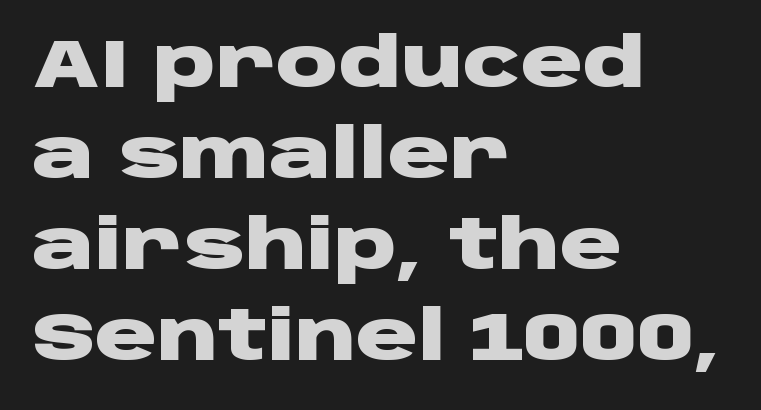
The image shows 69 px heavy, wide sans-serif type, upright; set left-aligned, normal line spacing (1.32x), normal letter spacing, not underlined; low stroke contrast and a large x-height.
